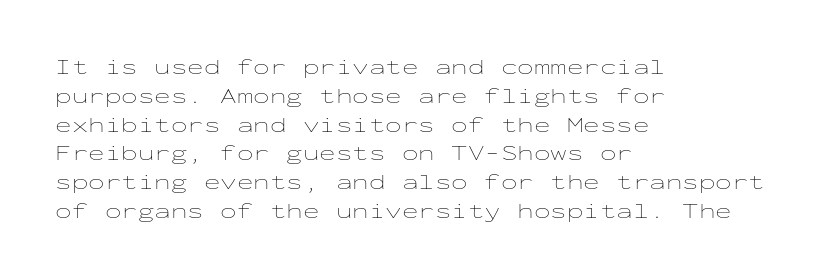
The image shows 22 px text type, upright; set left-aligned, normal line spacing (1.31x), normal letter spacing, not underlined.
